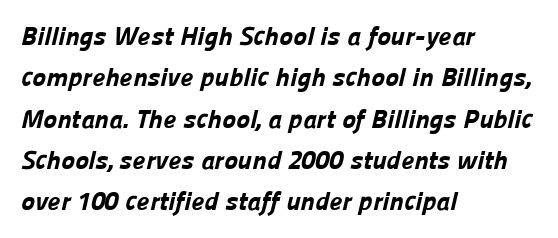
The image shows 26 px bold type; set left-aligned, normal line spacing (1.59x), normal letter spacing, not underlined.
